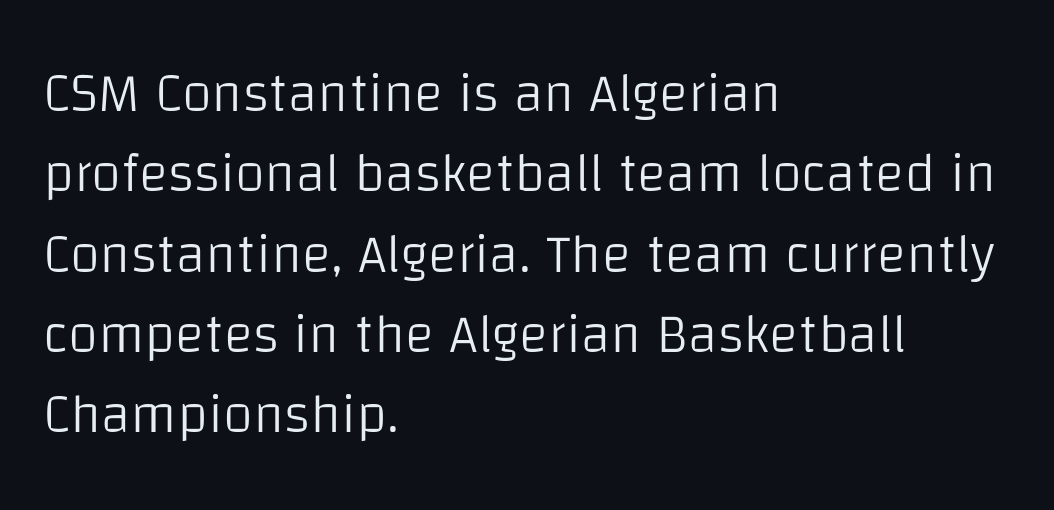
{"serif": "no", "italic": "no", "bold": "no", "weight": "light", "width": "normal", "stroke_contrast": "low", "x_height": "large", "monospaced": "no", "underline": "no", "align": "left", "line_spacing": "normal", "line_spacing_ratio": 1.46, "letter_spacing": "normal", "letter_spacing_em": 0.0, "glyph_px": 55}
